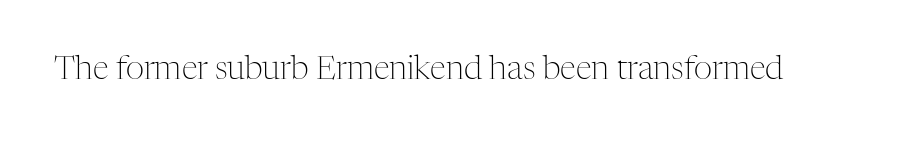
Q: Is the text bold? A: No.
Q: Is the text italic (slanted)? A: No, it is upright.
Q: Is the typeface a serif or a sans-serif typeface? A: Serif.
Q: Is the text underlined? A: No.
Q: Is the spacing between letters normal or unusually wide? A: Normal.
Q: Width (condensed, normal, or wide)? A: Normal.
Q: Stroke contrast? A: Medium.
Q: x-height? A: Medium.
Q: Monospaced? A: No.
